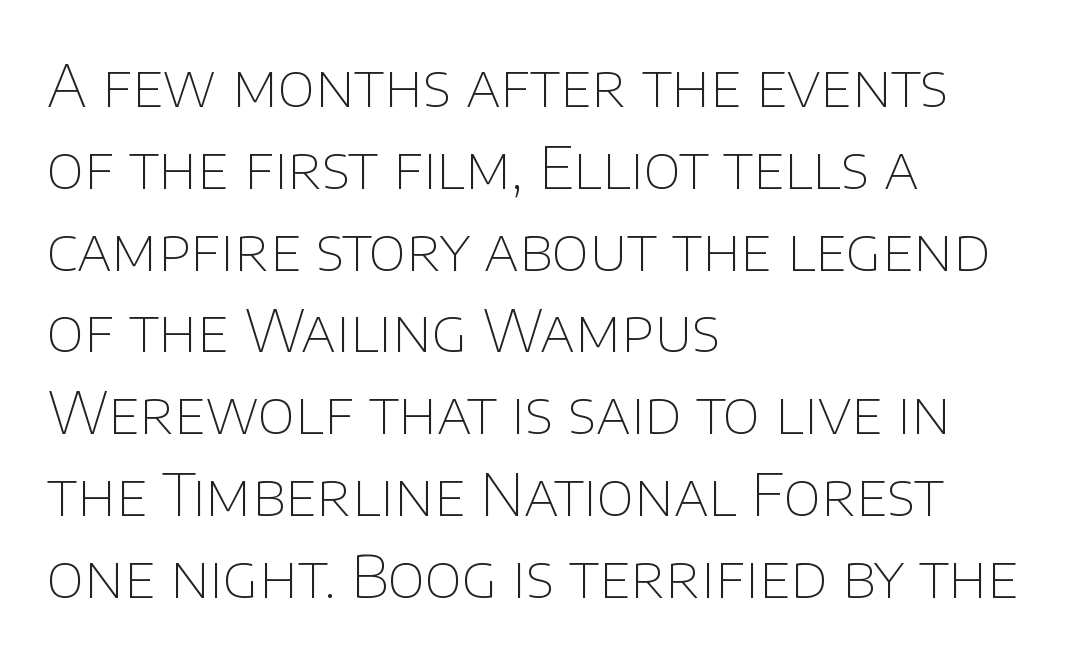
The image shows 58 px thin sans-serif type, upright; set left-aligned, normal line spacing (1.41x), normal letter spacing, not underlined; low stroke contrast and a large x-height.
